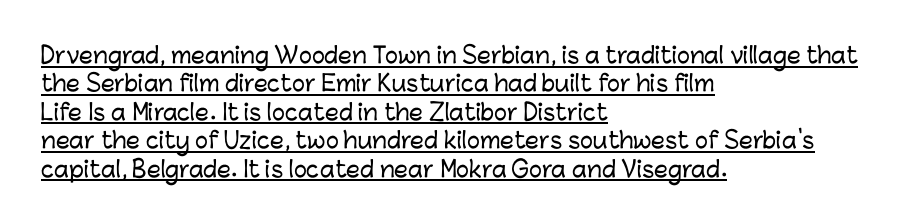
This sample uses plain, unmodified letter spacing. Posture: vertical. Visually the block forms a straight wall on the left and a jagged coastline on the right. The passage shown is underscored from start to finish. A typesetter would call this leading conventional body-copy spacing.
